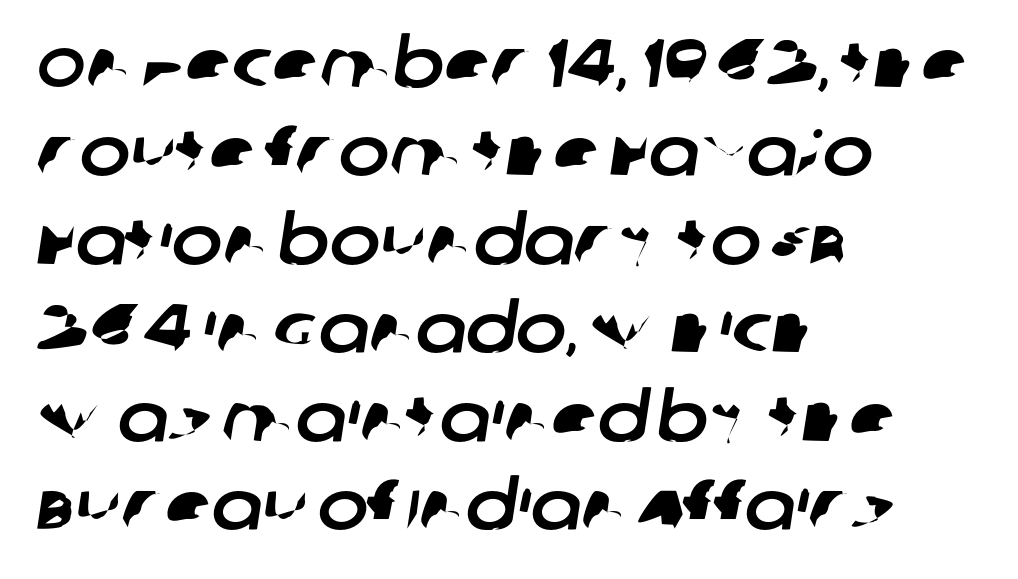
Each line starts at the same left margin while the right side varies. Leading: standard. No word sits above an underline. Here the glyphs are tracked normally, forming tight word shapes. The rendering shows plain stroke endings on the letterforms — a sans-serif design.
